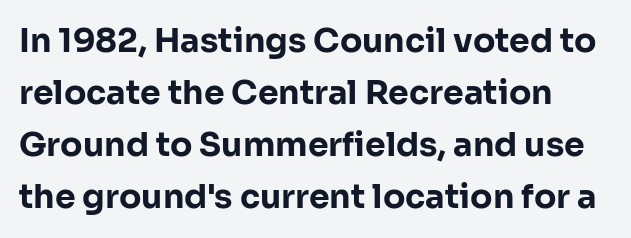
The letters sit at their default tracking, neither squeezed nor spread. Do the letters lean? They stand straight. Think of a printed novel: that variable character pitch is what you see here. Observe the absence of serifs on each vertical stroke in this sample.
